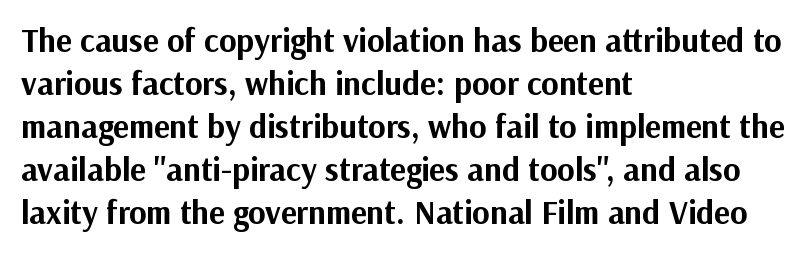
Q: Is the text bold? A: Yes.
Q: Is the text italic (slanted)? A: No, it is upright.
Q: Is the typeface a serif or a sans-serif typeface? A: Sans-serif.
Q: Is the text underlined? A: No.
Q: How is the paragraph aligned? A: Left-aligned.
Q: Is the spacing between letters normal or unusually wide? A: Normal.
Q: Is the spacing between lines tight, normal or loose? A: Normal.
Q: Width (condensed, normal, or wide)? A: Normal.
Q: Stroke contrast? A: Medium.
Q: x-height? A: Medium.
Q: Monospaced? A: No.
